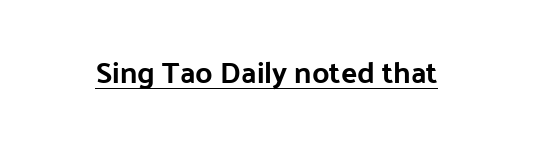
Q: Is the text italic (slanted)? A: No, it is upright.
Q: Is the typeface a serif or a sans-serif typeface? A: Sans-serif.
Q: Is the text underlined? A: Yes.
Q: Is the spacing between letters normal or unusually wide? A: Normal.
Q: Width (condensed, normal, or wide)? A: Normal.
Q: Stroke contrast? A: Low.
Q: x-height? A: Medium.
Q: Monospaced? A: No.
